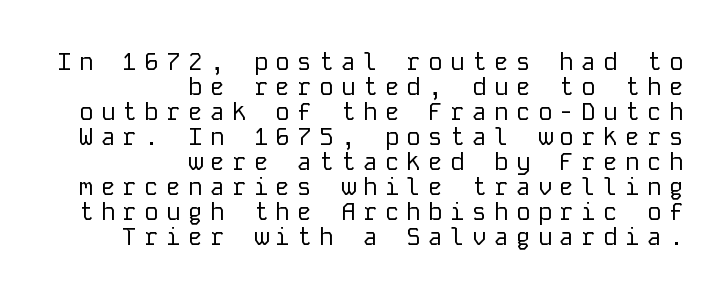
Q: Is the text bold? A: No.
Q: Is the text italic (slanted)? A: No, it is upright.
Q: Is the text underlined? A: No.
Q: How is the paragraph aligned? A: Right-aligned.
Q: Is the spacing between letters normal or unusually wide? A: Unusually wide.
Q: Is the spacing between lines tight, normal or loose? A: Tight.
